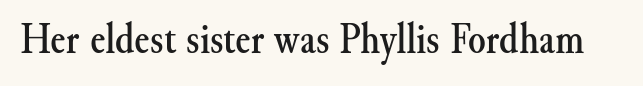
Any mark beneath the type? The region is blank. Standard letterfit; no display-style spreading of the glyphs. The letters advance in unequal steps, a hallmark of proportional type. Serifs: yes, visible at the terminals of the letterforms. The type sits square on the baseline with zero lean.
